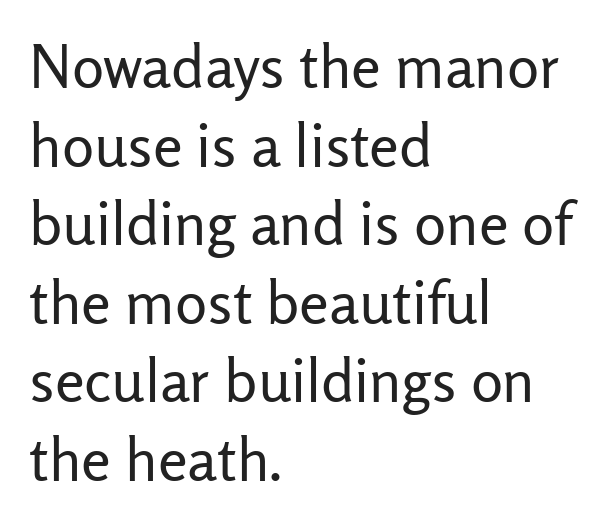
Q: Is the text bold? A: No.
Q: Is the text italic (slanted)? A: No, it is upright.
Q: Is the typeface a serif or a sans-serif typeface? A: Sans-serif.
Q: Is the text underlined? A: No.
Q: How is the paragraph aligned? A: Left-aligned.
Q: Is the spacing between letters normal or unusually wide? A: Normal.
Q: Is the spacing between lines tight, normal or loose? A: Normal.
Q: Width (condensed, normal, or wide)? A: Normal.
Q: Stroke contrast? A: Low.
Q: x-height? A: Medium.
Q: Monospaced? A: No.
